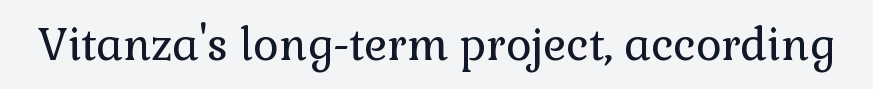
The type sits square on the baseline with zero lean. Standard letterfit; no display-style spreading of the glyphs. Decoration check: the copy has no underline. Little horizontal feet cap the strokes, marking this as serif type. Ink coverage per letter is moderate at most.
